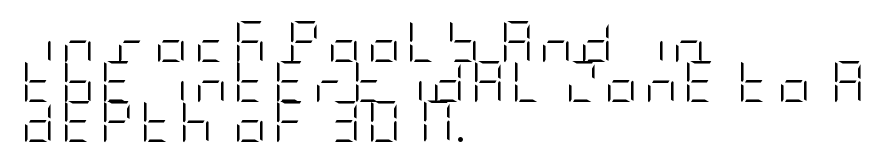
Q: Is the text bold? A: No.
Q: Is the text italic (slanted)? A: No, it is upright.
Q: Is the typeface a serif or a sans-serif typeface? A: Sans-serif.
Q: Is the text underlined? A: No.
Q: How is the paragraph aligned? A: Left-aligned.
Q: Is the spacing between lines tight, normal or loose? A: Tight.
Q: Width (condensed, normal, or wide)? A: Condensed.
Q: Stroke contrast? A: Low.
Q: x-height? A: Large.
